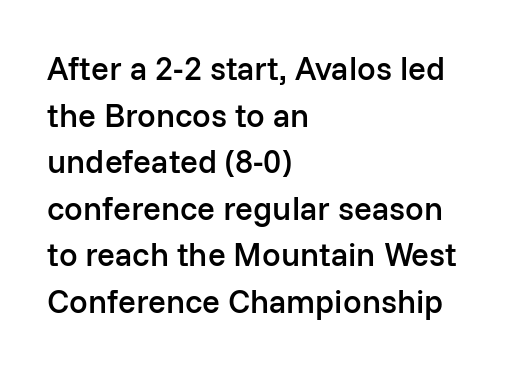
Q: Is the text bold? A: Semi-bold.
Q: Is the text italic (slanted)? A: No, it is upright.
Q: Is the typeface a serif or a sans-serif typeface? A: Sans-serif.
Q: Is the text underlined? A: No.
Q: How is the paragraph aligned? A: Left-aligned.
Q: Is the spacing between letters normal or unusually wide? A: Normal.
Q: Is the spacing between lines tight, normal or loose? A: Normal.
Q: Width (condensed, normal, or wide)? A: Normal.
Q: Stroke contrast? A: Low.
Q: x-height? A: Medium.
Q: Monospaced? A: No.
